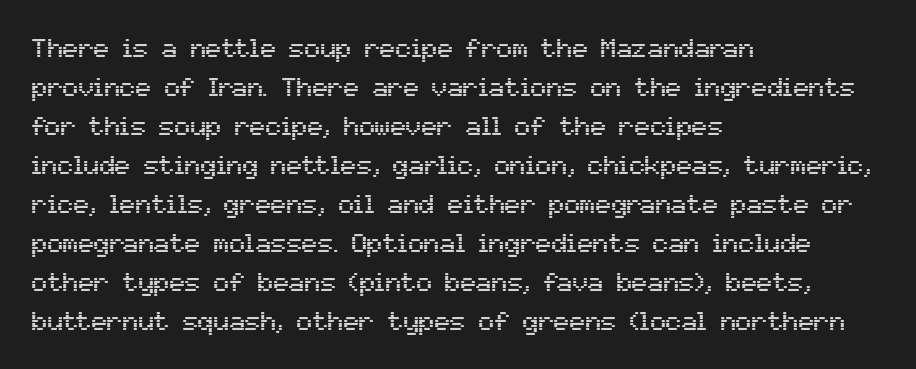
The compositor pushed each line to the left boundary. Every stem runs plumb, perpendicular to the baseline. This sample keeps an unexceptional amount of space between lines. Here the glyphs are tracked normally, forming tight word shapes. Descender tails drop into unmarked territory.
